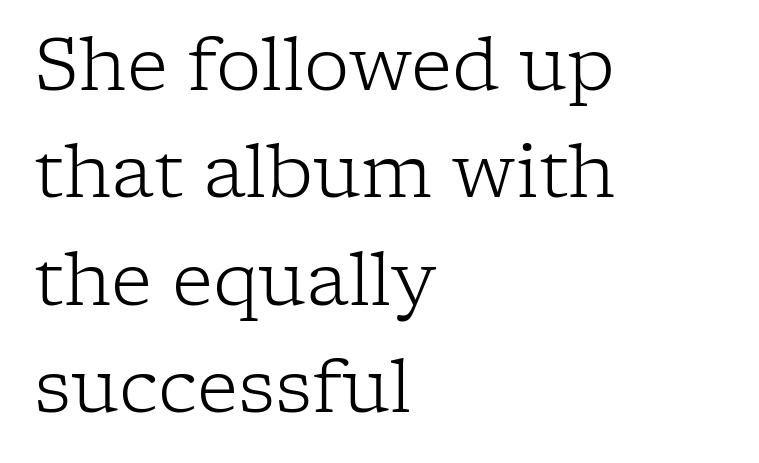
Q: Is the text bold? A: No.
Q: Is the text italic (slanted)? A: No, it is upright.
Q: Is the typeface a serif or a sans-serif typeface? A: Serif.
Q: Is the text underlined? A: No.
Q: How is the paragraph aligned? A: Left-aligned.
Q: Is the spacing between letters normal or unusually wide? A: Normal.
Q: Is the spacing between lines tight, normal or loose? A: Normal.
Q: Width (condensed, normal, or wide)? A: Normal.
Q: Stroke contrast? A: Low.
Q: x-height? A: Medium.
Q: Monospaced? A: No.
